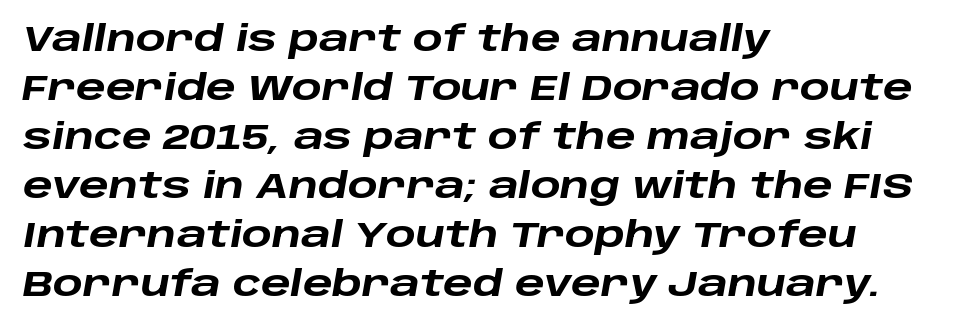
The image shows 35 px heavy, wide type, italic (leaning right); set left-aligned, normal line spacing (1.4x), normal letter spacing, not underlined; low stroke contrast and a large x-height.
